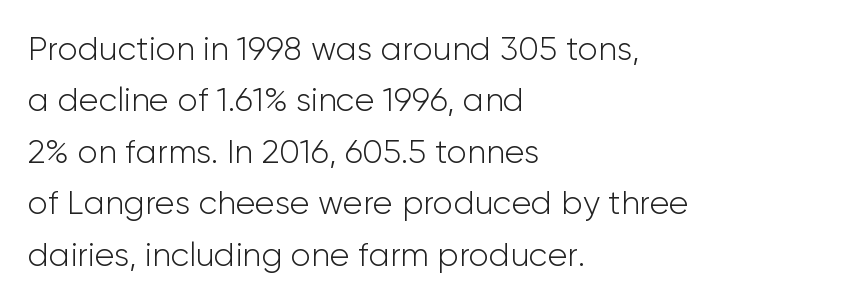
The image shows 33 px light sans-serif type, upright; set left-aligned, normal line spacing (1.56x), normal letter spacing, not underlined; low stroke contrast and a medium x-height.
